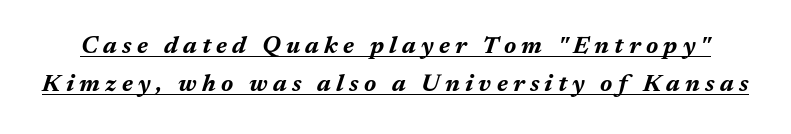
How would I describe the line gaps? Plain and ordinary. A full-strength bold gives these letters their thick strokes. The tracking jumps out immediately: characters are airy and widely separated. Italic? Definitely — the glyphs are oblique. Has an underline been added? It has.
